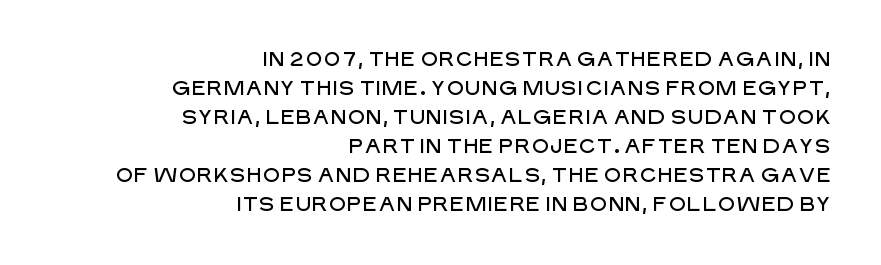
The image shows 20 px text type, upright; set right-aligned, normal line spacing (1.45x), normal letter spacing, not underlined.
